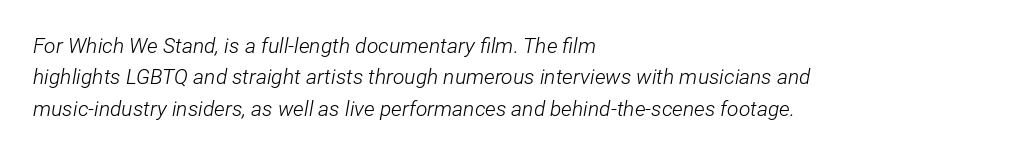
The text carries the slant typical of an italic or oblique font. The rendering uses a moderate line-height, typical for paragraphs. Compared with a typical body face, this is equally light or lighter still. The passage shown is not underscored anywhere. This rendering leaves character spacing at its baseline value. The rag falls on the right side of this text block.
